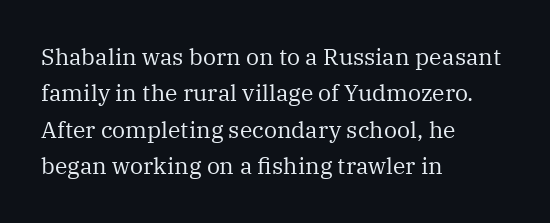
Q: Is the text bold? A: No.
Q: Is the text italic (slanted)? A: No, it is upright.
Q: Is the text underlined? A: No.
Q: How is the paragraph aligned? A: Left-aligned.
Q: Is the spacing between letters normal or unusually wide? A: Normal.
Q: Is the spacing between lines tight, normal or loose? A: Normal.
